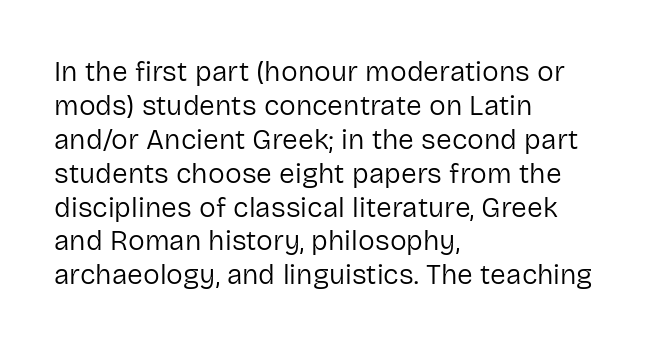
When letters stand straight like this, we call the style roman or upright. Regarding serifs, this sample does without them. The font sits on the lighter half of the weight spectrum, regular included. Spacing verdict: proportional, widths tailored to each character.
